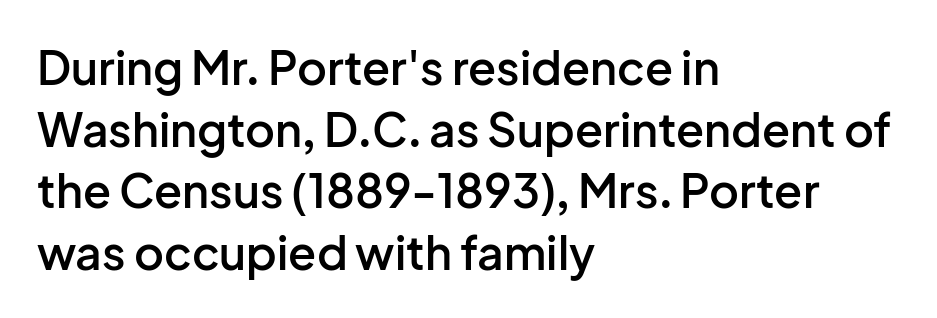
The rendering anchors every line to the left-hand side. It's the straight-up-and-down kind of type. Here the glyphs are tracked normally, forming tight word shapes. Classification — sans serif. Its strokes are somewhat broadened, the hallmark of semibold type.
